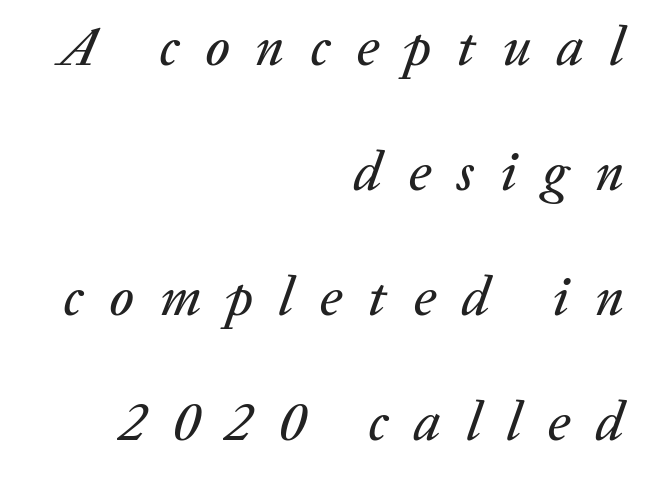
Leading is clearly above the norm, producing a sparse column. Visually the block forms a straight wall on the right and a jagged coastline on the left. These lines have a slow, spaced-out rhythm from letter to letter. If you drew a line through each stem, it would be angled. Here the designer chose a conventional face with non-uniform glyph widths.
